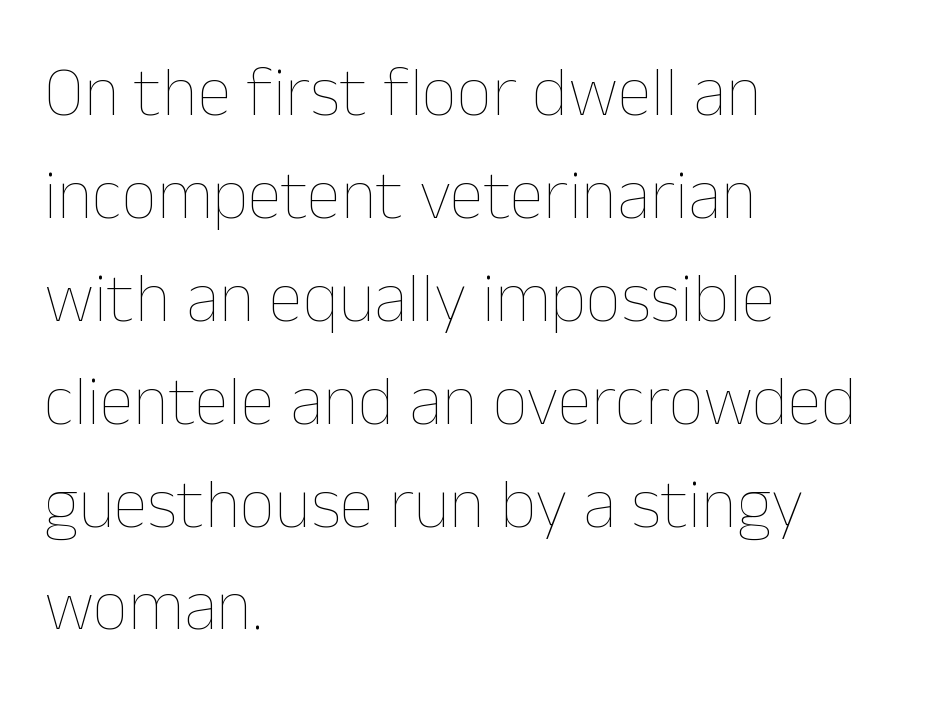
The image shows 70 px thin type, upright; set left-aligned, normal line spacing (1.47x), normal letter spacing, not underlined; low stroke contrast and a medium x-height.
